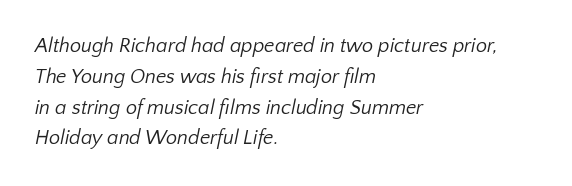
{"bold": "no", "underline": "no", "align": "left", "line_spacing": "normal", "line_spacing_ratio": 1.54, "letter_spacing": "normal", "letter_spacing_em": 0.0, "glyph_px": 20}
